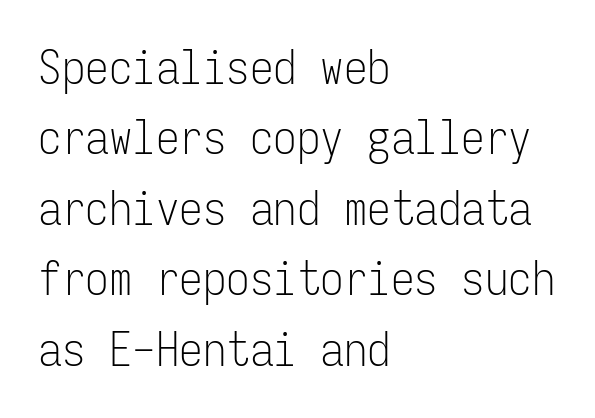
Q: Is the text bold? A: No.
Q: Is the text italic (slanted)? A: No, it is upright.
Q: Is the typeface a serif or a sans-serif typeface? A: Sans-serif.
Q: Is the text underlined? A: No.
Q: How is the paragraph aligned? A: Left-aligned.
Q: Is the spacing between letters normal or unusually wide? A: Normal.
Q: Is the spacing between lines tight, normal or loose? A: Normal.
Q: Width (condensed, normal, or wide)? A: Condensed.
Q: Stroke contrast? A: Low.
Q: x-height? A: Medium.
Q: Monospaced? A: Yes.
